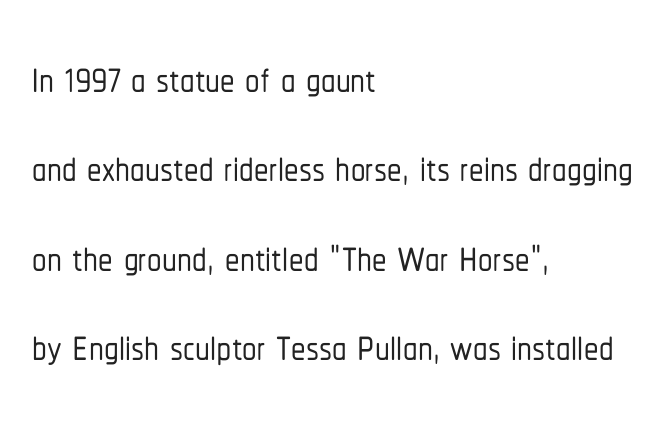
The paragraph shown leans on its left margin. Plain, unruled lines of type. Proportional: the letters do not fall into vertical columns. How are the letters spaced? Ordinarily, with no added tracking. The type sits square on the baseline with zero lean.
